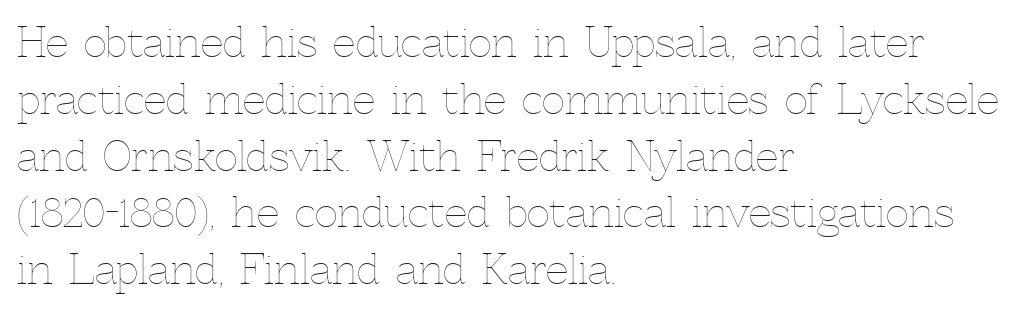
Interline gaps are of average width in this sample. Do the characters align in a grid? No, the font is proportional. Each row of text sits above clean, open space. If you drew a ruler down the left edge, every line would touch it. Spacing between characters is what you'd get straight out of the box.
